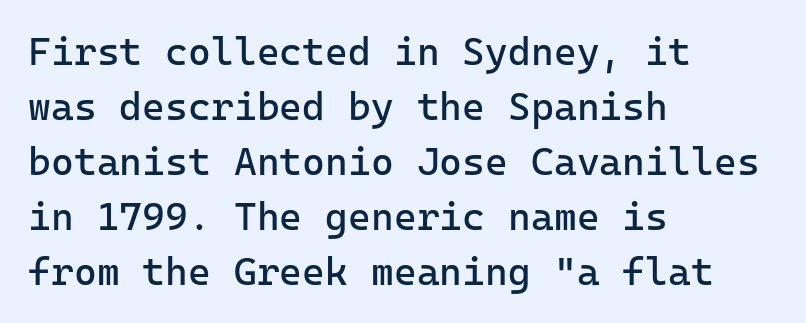
Letter spacing: default. The font sits on the lighter half of the weight spectrum, regular included. Compared with typical paragraphs, the rows here are spaced about the same. The specimen reads as upright at a glance.
